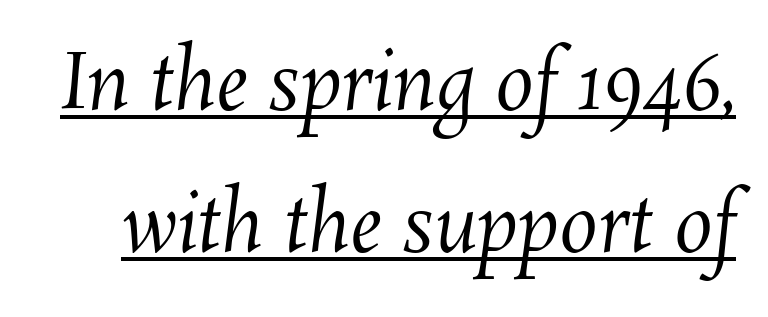
Each word holds together tightly as a unit, with standard inter-letter gaps. Is the stroke heavy? The answer is a plain regular-or-lighter. The letters advance in unequal steps, a hallmark of proportional type. Check the space under the baseline: a stroke is drawn there.
